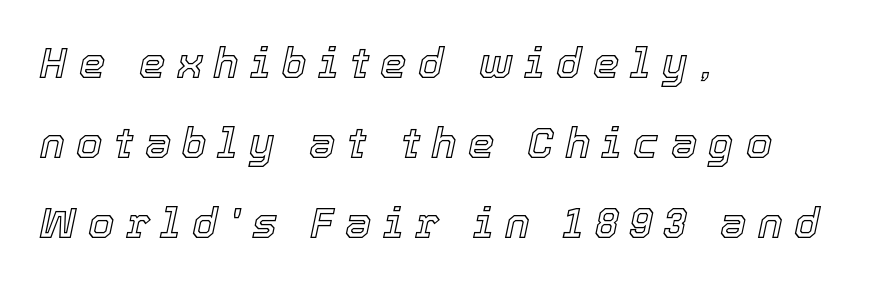
Do the characters align in a grid? No, the font is proportional. Every row of glyphs begins at an identical x-position on the left. Look at the tracking — it's clearly loosened, letters drifting apart. The leading is generous, giving the passage an open texture. Descenders are the only things crossing below the line.
